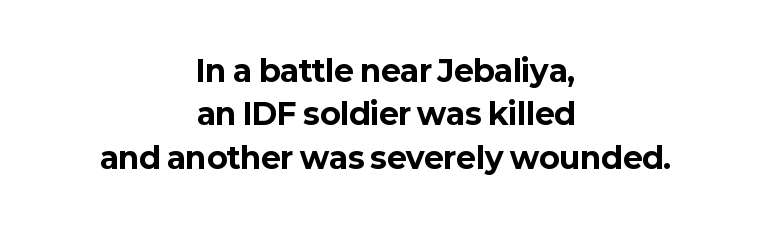
Q: Is the text bold? A: Yes.
Q: Is the text italic (slanted)? A: No, it is upright.
Q: Is the typeface a serif or a sans-serif typeface? A: Sans-serif.
Q: Is the text underlined? A: No.
Q: How is the paragraph aligned? A: Centered.
Q: Is the spacing between letters normal or unusually wide? A: Normal.
Q: Is the spacing between lines tight, normal or loose? A: Normal.
Q: Width (condensed, normal, or wide)? A: Normal.
Q: Stroke contrast? A: Low.
Q: x-height? A: Medium.
Q: Monospaced? A: No.
